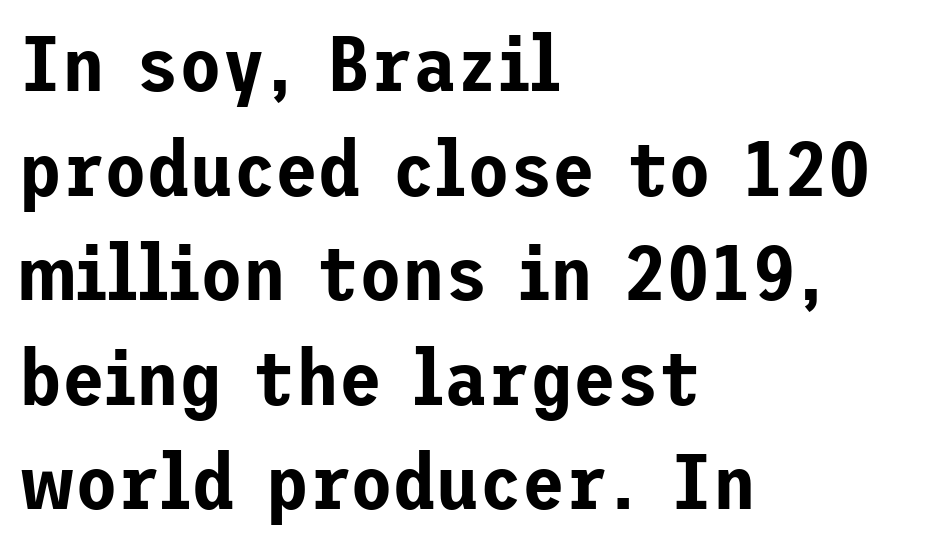
Observe the ordinary spacing: letters are neighbours, not strangers. The type sits square on the baseline with zero lean. Every row of glyphs begins at an identical x-position on the left. The leading is moderate, giving the passage an even texture. Type without underlining. Font category for this specimen: sans-serif.
